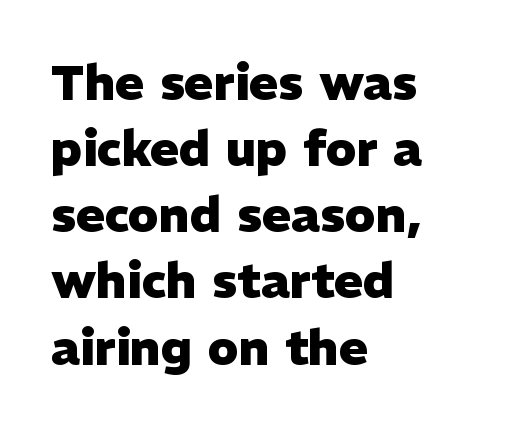
The typesetter chose a ragged-right arrangement here. A typesetter would mark this as roman, not italic. Words appear dense and cohesive because spacing is normal. The rows are spaced the way most documents space them. Strokes here are thick enough to call this a true bold. Font category for this specimen: sans-serif.
